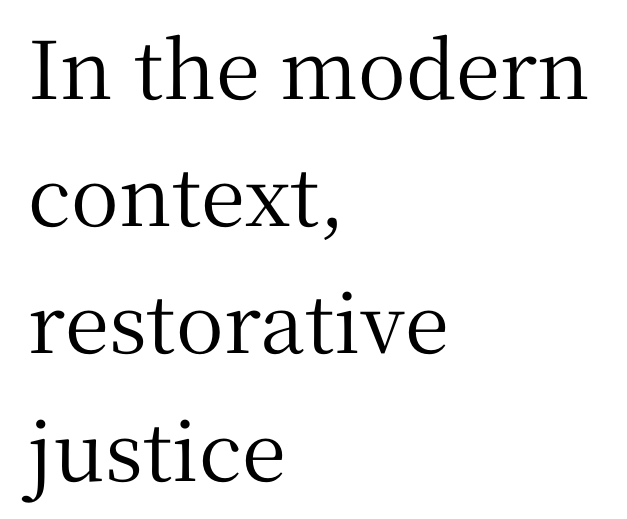
Q: Is the text italic (slanted)? A: No, it is upright.
Q: Is the typeface a serif or a sans-serif typeface? A: Serif.
Q: Is the text underlined? A: No.
Q: How is the paragraph aligned? A: Left-aligned.
Q: Is the spacing between letters normal or unusually wide? A: Normal.
Q: Is the spacing between lines tight, normal or loose? A: Normal.
Q: Width (condensed, normal, or wide)? A: Normal.
Q: Stroke contrast? A: Medium.
Q: x-height? A: Medium.
Q: Monospaced? A: No.
